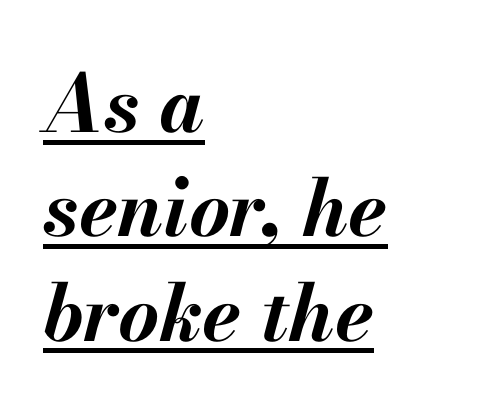
{"italic": "yes", "lean": "right", "slant_degrees": 13, "bold": "yes", "weight": "bold", "width": "normal", "stroke_contrast": "medium", "x_height": "small", "monospaced": "no", "underline": "yes", "align": "left", "line_spacing": "normal", "line_spacing_ratio": 1.32, "letter_spacing": "normal", "letter_spacing_em": 0.0, "glyph_px": 79}
